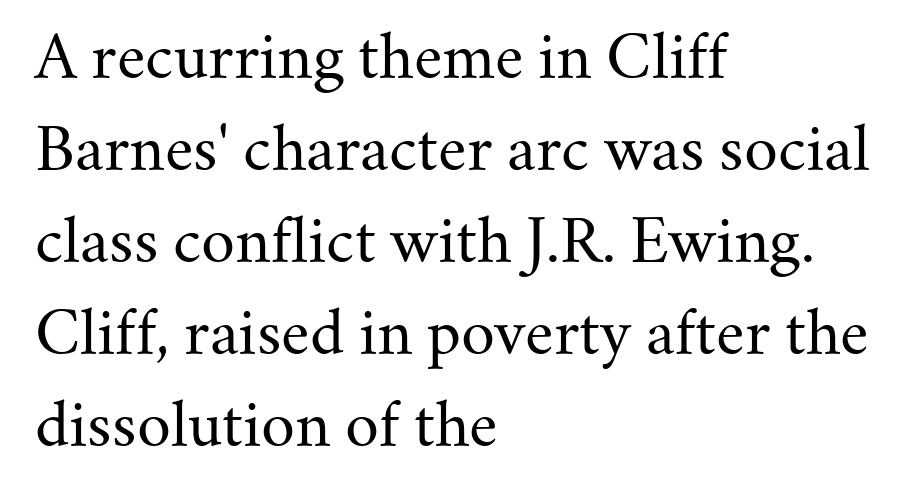
Q: Is the text bold? A: No.
Q: Is the text italic (slanted)? A: No, it is upright.
Q: Is the typeface a serif or a sans-serif typeface? A: Serif.
Q: Is the text underlined? A: No.
Q: How is the paragraph aligned? A: Left-aligned.
Q: Is the spacing between letters normal or unusually wide? A: Normal.
Q: Is the spacing between lines tight, normal or loose? A: Normal.
Q: Width (condensed, normal, or wide)? A: Normal.
Q: Stroke contrast? A: Medium.
Q: x-height? A: Small.
Q: Monospaced? A: No.
